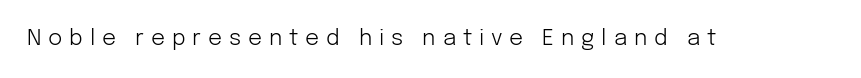
Q: Is the text bold? A: No.
Q: Is the text italic (slanted)? A: No, it is upright.
Q: Is the text underlined? A: No.
Q: Is the spacing between letters normal or unusually wide? A: Unusually wide.
